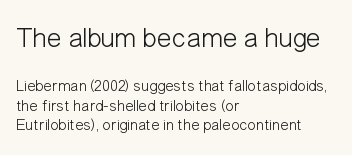
Q: Is the text bold? A: No.
Q: Is the text italic (slanted)? A: No, it is upright.
Q: Is the typeface a serif or a sans-serif typeface? A: Sans-serif.
Q: Is the text underlined? A: No.
Q: How is the paragraph aligned? A: Left-aligned.
Q: Is the spacing between letters normal or unusually wide? A: Normal.
Q: Which block of text is set in a larger size, the first (top) or the second (bottom)? A: The first (top) one.
Q: Width (condensed, normal, or wide)? A: Condensed.
Q: Stroke contrast? A: Low.
Q: x-height? A: Medium.
Q: Monospaced? A: No.
